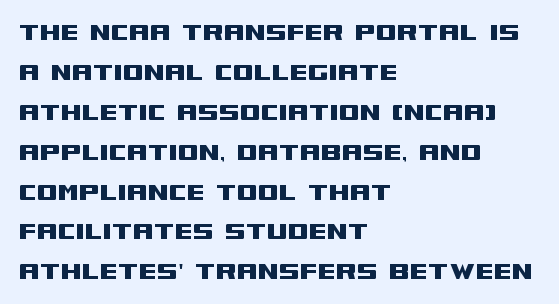
The image shows 30 px wide sans-serif type, upright; set left-aligned, normal line spacing (1.33x), normal letter spacing, not underlined; medium stroke contrast and a large x-height.
